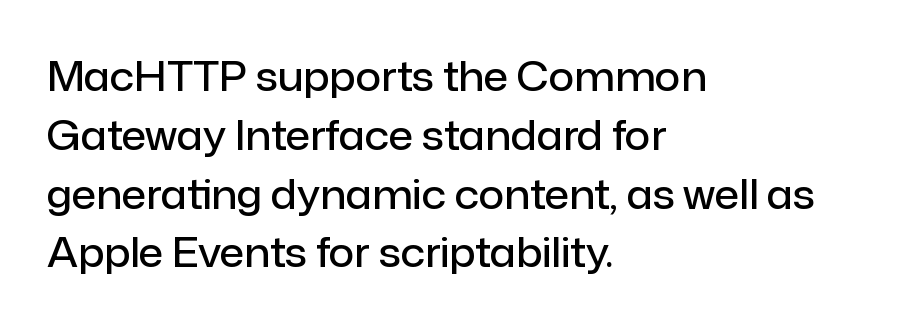
The image shows 40 px semibold sans-serif type, upright; set left-aligned, normal line spacing (1.47x), normal letter spacing, not underlined; low stroke contrast and a medium x-height.
